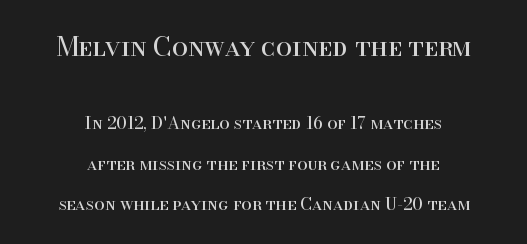
The image shows 26 px text type, upright; set centered, loose line spacing (2.39x), normal letter spacing, not underlined; the first (top) block is 1.53x larger.
